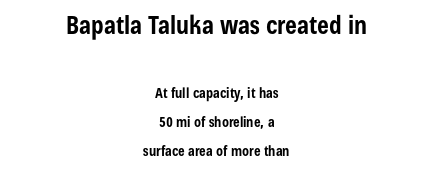
{"italic": "no", "bold": "yes", "underline": "no", "align": "center", "line_spacing": "loose", "line_spacing_ratio": 2.07, "letter_spacing": "normal", "letter_spacing_em": 0.0, "larger_block": "first", "size_ratio": 1.79, "glyph_px": 25}
